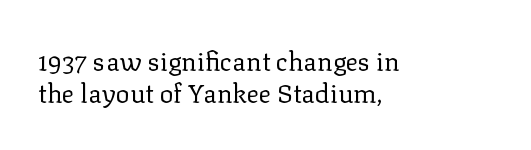
No letter is thick-stroked: the sample isn't bold. The lettering stays uniformly vertical, giving the passage a roman look. This sample uses plain, unmodified letter spacing. These lines stack with their left ends in a neat column. The gap between lines stays unmarked.
